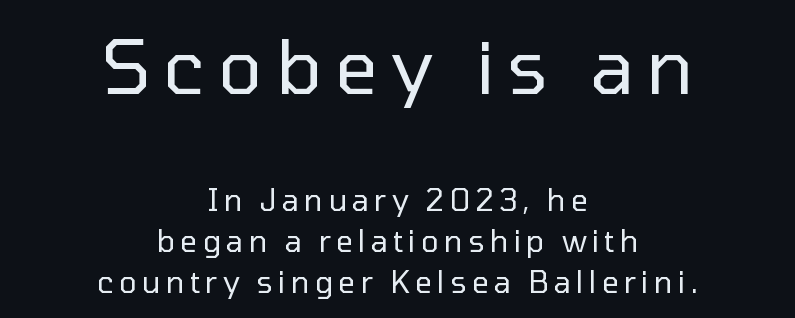
The foot of each line stays bare and open. What's the leading like? Ordinary, nothing unusual. Each letter keeps its own natural width here, so spacing adapts to shape. The lettering holds an erect, upright posture throughout.
